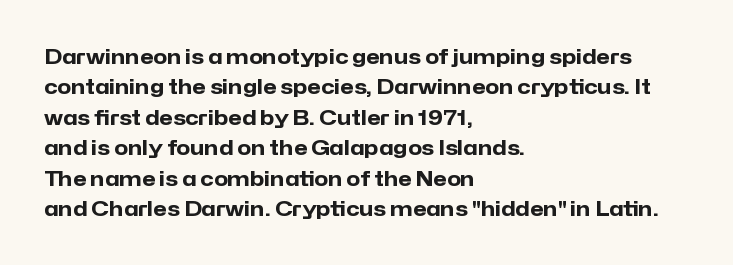
Q: Is the text bold? A: Yes.
Q: Is the text italic (slanted)? A: No, it is upright.
Q: Is the text underlined? A: No.
Q: How is the paragraph aligned? A: Left-aligned.
Q: Is the spacing between letters normal or unusually wide? A: Normal.
Q: Is the spacing between lines tight, normal or loose? A: Normal.
